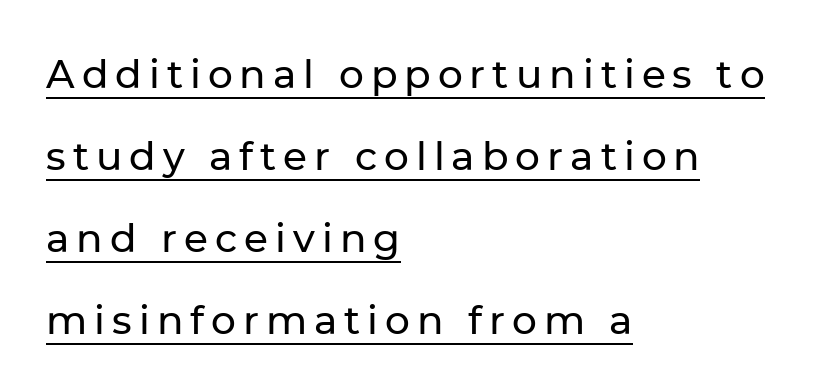
Q: Is the text italic (slanted)? A: No, it is upright.
Q: Is the typeface a serif or a sans-serif typeface? A: Sans-serif.
Q: Is the text underlined? A: Yes.
Q: How is the paragraph aligned? A: Left-aligned.
Q: Is the spacing between lines tight, normal or loose? A: Loose.
Q: Width (condensed, normal, or wide)? A: Normal.
Q: Stroke contrast? A: Low.
Q: x-height? A: Medium.
Q: Monospaced? A: No.
